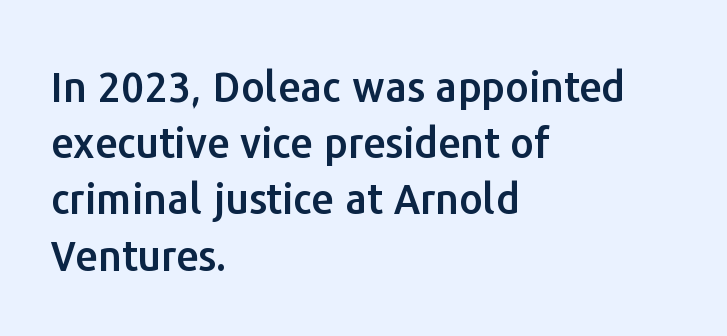
The image shows 41 px sans-serif type, upright; set left-aligned, normal line spacing (1.37x), normal letter spacing, not underlined; low stroke contrast and a medium x-height.
